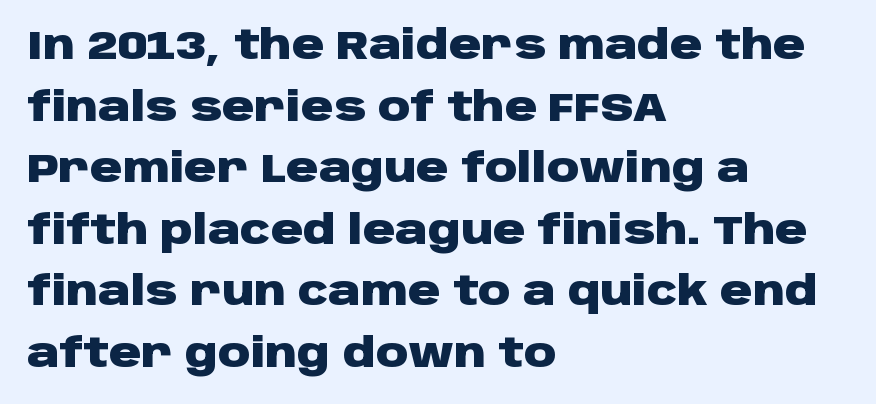
The image shows 40 px heavy, wide sans-serif type, upright; set left-aligned, normal line spacing (1.54x), normal letter spacing, not underlined; low stroke contrast and a large x-height.
